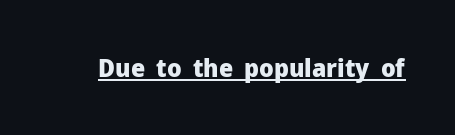
The face used here appears with an underline applied. Nope, not italic — everything's standing straight. This is heavy type, rendered in bold. Nobody touched the tracking dial on this one.
